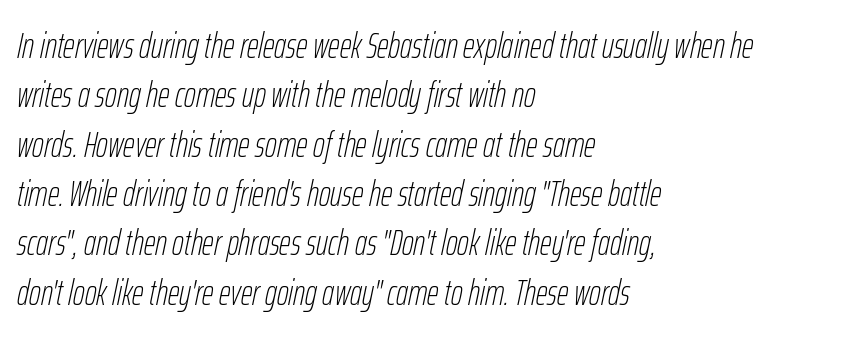
{"italic": "yes", "lean": "right", "slant_degrees": 12, "bold": "no", "weight": "thin", "width": "condensed", "stroke_contrast": "low", "x_height": "medium", "monospaced": "no", "underline": "no", "align": "left", "line_spacing": "normal", "line_spacing_ratio": 1.37, "letter_spacing": "normal", "letter_spacing_em": 0.0, "glyph_px": 36}
